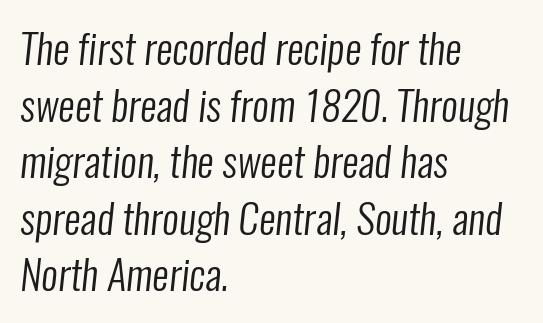
{"serif": "no", "bold": "no", "weight": "regular", "width": "condensed", "stroke_contrast": "low", "x_height": "medium", "monospaced": "no", "underline": "no", "align": "left", "line_spacing": "normal", "line_spacing_ratio": 1.38, "letter_spacing": "normal", "letter_spacing_em": 0.0, "glyph_px": 41}
